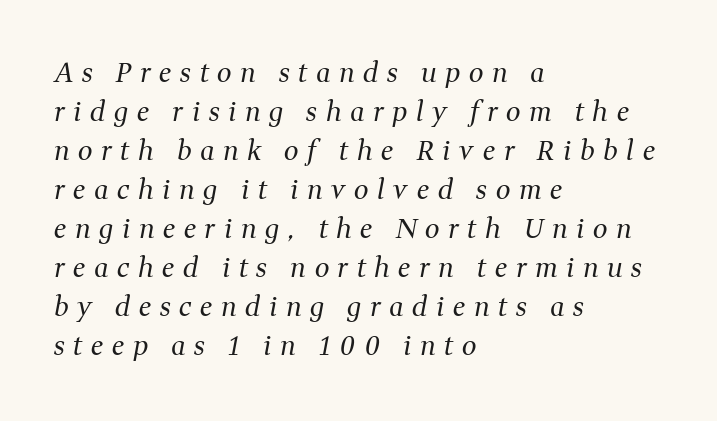
Q: Is the text bold? A: No.
Q: Is the text italic (slanted)? A: Yes, it leans right by about 11 degrees.
Q: Is the text underlined? A: No.
Q: How is the paragraph aligned? A: Left-aligned.
Q: Is the spacing between letters normal or unusually wide? A: Unusually wide.
Q: Is the spacing between lines tight, normal or loose? A: Normal.
